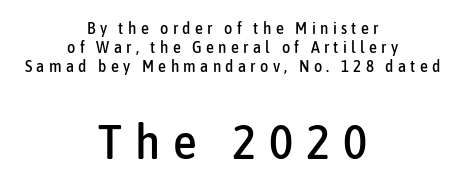
The specimen omits any rule beneath the text block's lines. If you squint, the bottom block still reads clearly — it's the larger of the two. Notice how the passage keeps no hard edge, just a central spine. Words appear elongated and porous because spacing is wide. Character widths vary here, with narrow letters taking less room than wide ones. The letters carry no serifs — their stems end cleanly without finishing strokes.
